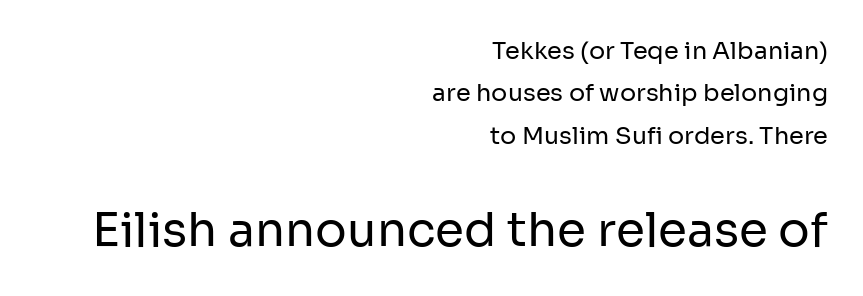
The image shows 47 px regular-weight sans-serif type, upright; set right-aligned, line spacing 1.77x, normal letter spacing, not underlined; the second (bottom) block is 1.96x larger; low stroke contrast and a medium x-height.
